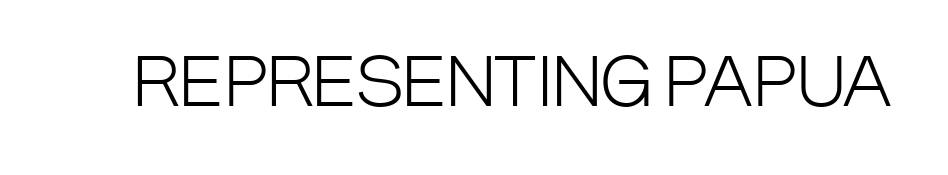
{"serif": "no", "italic": "no", "bold": "no", "weight": "light", "width": "condensed", "stroke_contrast": "low", "x_height": "large", "monospaced": "no", "underline": "no", "letter_spacing": "normal", "letter_spacing_em": 0.0, "glyph_px": 66}
